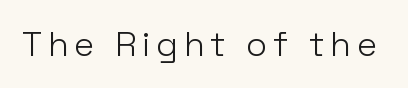
{"serif": "no", "italic": "no", "bold": "no", "weight": "light", "width": "normal", "stroke_contrast": "low", "x_height": "medium", "monospaced": "no", "underline": "no", "glyph_px": 34}
